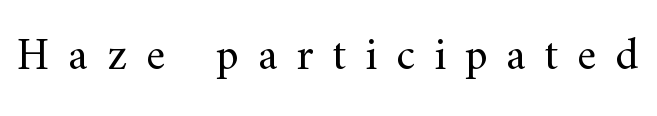
Spacing verdict: proportional, widths tailored to each character. The letters stand upright; this is a roman face. Bare-footed words on every line. Counters stay open thanks to moderate or lighter strokes. The characters display serif detailing at their extremities. Loose tracking; the words dissolve into strings of separated letters.
